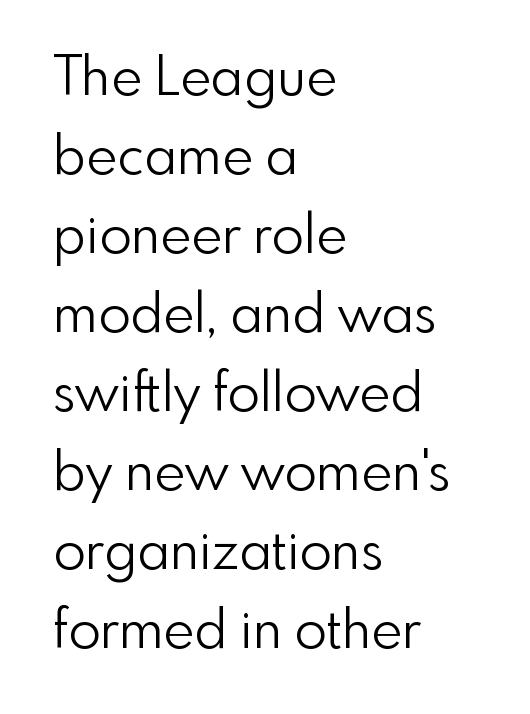
The rendering uses a moderate line-height, typical for paragraphs. The zone under the glyphs is completely vacant. Unbolded letterforms with no extra heft. This sample has the flowing, uneven cadence of proportional lettering.
